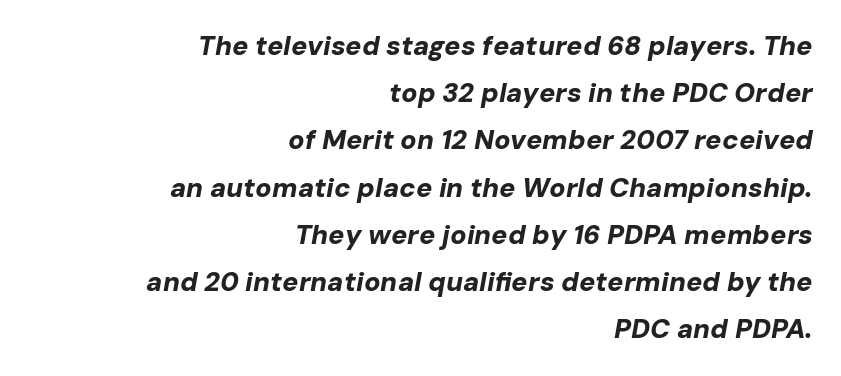
The image shows 27 px bold type, italic (leaning right); set right-aligned, line spacing 1.75x, normal letter spacing, not underlined.
